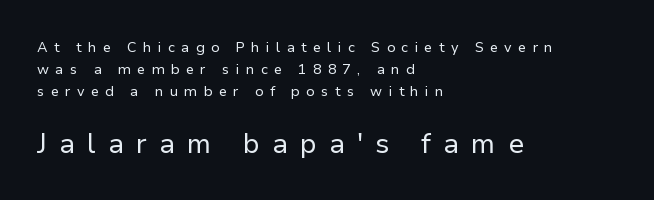
Q: Is the text bold? A: No.
Q: Is the text italic (slanted)? A: No, it is upright.
Q: Is the text underlined? A: No.
Q: How is the paragraph aligned? A: Left-aligned.
Q: Is the spacing between letters normal or unusually wide? A: Unusually wide.
Q: Is the spacing between lines tight, normal or loose? A: Normal.
Q: Which block of text is set in a larger size, the first (top) or the second (bottom)? A: The second (bottom) one.
